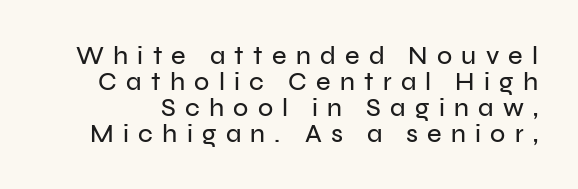
Q: Is the text italic (slanted)? A: No, it is upright.
Q: Is the text underlined? A: No.
Q: Is the spacing between letters normal or unusually wide? A: Unusually wide.
Q: Is the spacing between lines tight, normal or loose? A: Tight.
